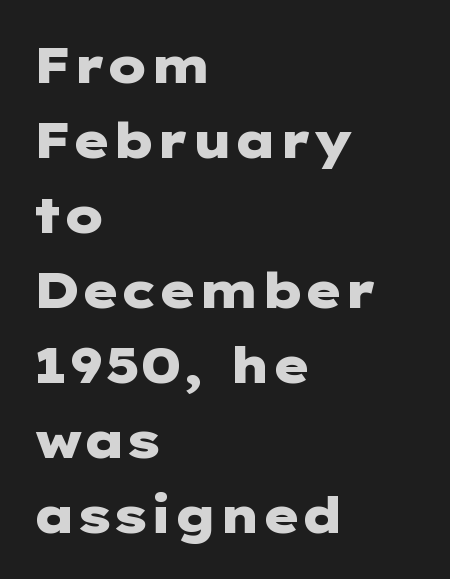
Unmarked baselines from the first word to the last. If you measured baseline to baseline, you'd find a middling distance. Style check: upright. What kind of face is this? One without serifs — a sans. Characters follow at the spacing the type designer built in.
